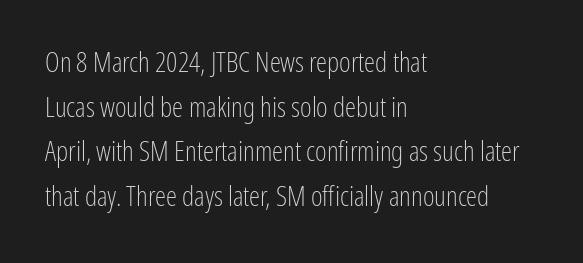
The image shows 28 px light, condensed sans-serif type, upright; set left-aligned, normal line spacing (1.59x), normal letter spacing, not underlined; low stroke contrast and a medium x-height.
